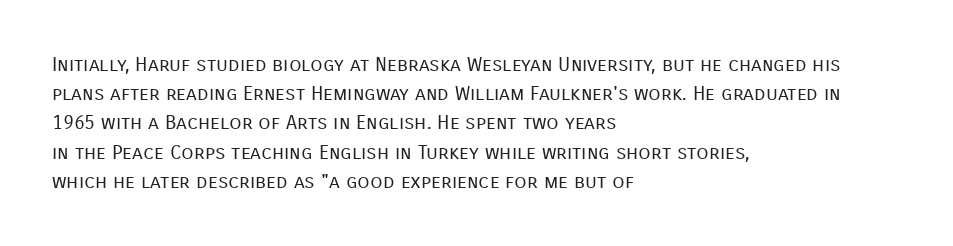
{"italic": "no", "bold": "no", "underline": "no", "align": "left", "line_spacing": "normal", "line_spacing_ratio": 1.46, "letter_spacing": "normal", "letter_spacing_em": 0.0, "glyph_px": 20}
